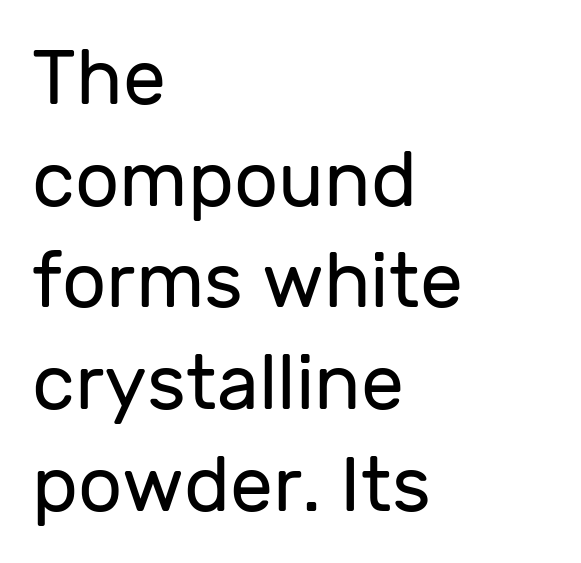
Q: Is the text bold? A: No.
Q: Is the text italic (slanted)? A: No, it is upright.
Q: Is the typeface a serif or a sans-serif typeface? A: Sans-serif.
Q: Is the text underlined? A: No.
Q: How is the paragraph aligned? A: Left-aligned.
Q: Is the spacing between letters normal or unusually wide? A: Normal.
Q: Is the spacing between lines tight, normal or loose? A: Normal.
Q: Width (condensed, normal, or wide)? A: Normal.
Q: Stroke contrast? A: Low.
Q: x-height? A: Medium.
Q: Monospaced? A: No.
